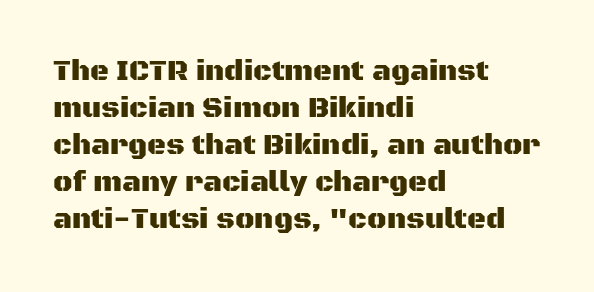
{"serif": "no", "italic": "no", "width": "normal", "stroke_contrast": "medium", "x_height": "large", "monospaced": "no", "underline": "no", "align": "left", "line_spacing": "normal", "line_spacing_ratio": 1.28, "letter_spacing": "normal", "letter_spacing_em": 0.0, "glyph_px": 29}
